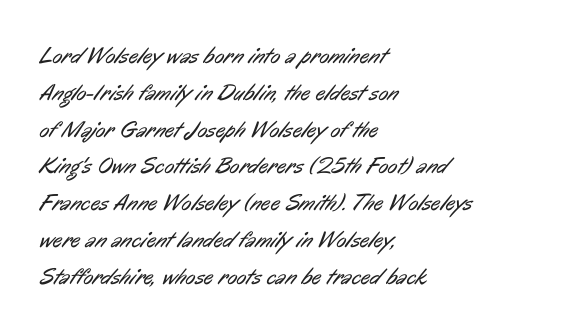
The image shows 23 px text type; set left-aligned, normal line spacing (1.6x), normal letter spacing, not underlined.
